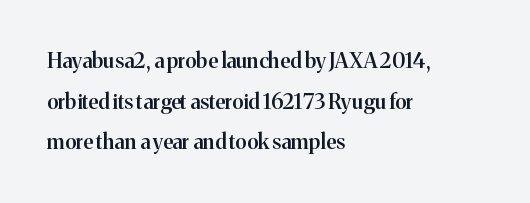
The words here are not underlined. Line starts are locked; line ends wander. How heavy is the stroke? Medium-heavy — a semibold, shy of bold. Quick note: not italic, upright. Does extra space separate the letters? No, they use regular spacing. If you measured baseline to baseline, you'd find a long distance.
